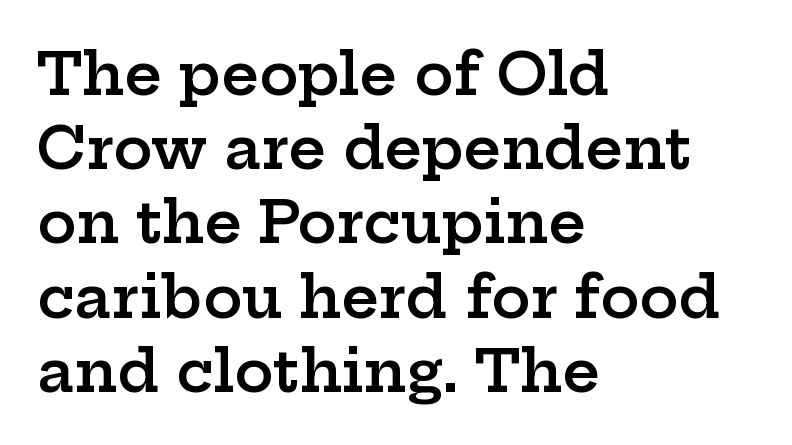
Q: Is the text bold? A: Semi-bold.
Q: Is the text italic (slanted)? A: No, it is upright.
Q: Is the typeface a serif or a sans-serif typeface? A: Serif.
Q: Is the text underlined? A: No.
Q: How is the paragraph aligned? A: Left-aligned.
Q: Is the spacing between letters normal or unusually wide? A: Normal.
Q: Is the spacing between lines tight, normal or loose? A: Normal.
Q: Width (condensed, normal, or wide)? A: Wide.
Q: Stroke contrast? A: Low.
Q: x-height? A: Medium.
Q: Monospaced? A: No.
